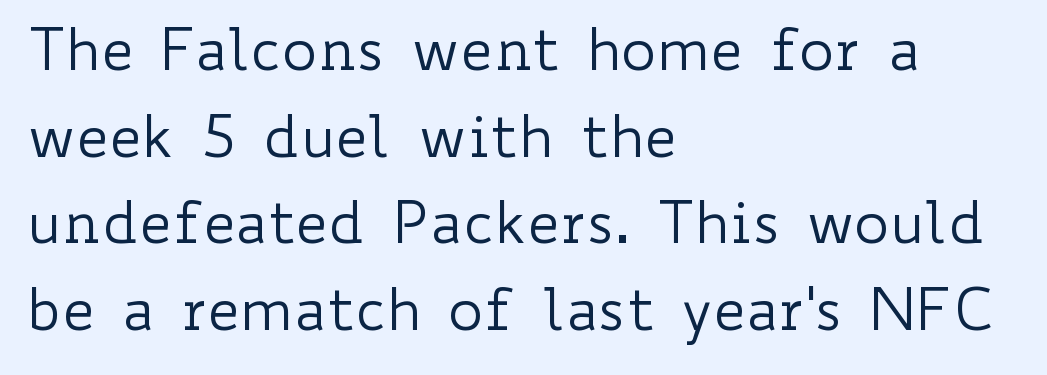
Q: Is the text bold? A: No.
Q: Is the text italic (slanted)? A: No, it is upright.
Q: Is the text underlined? A: No.
Q: How is the paragraph aligned? A: Left-aligned.
Q: Is the spacing between letters normal or unusually wide? A: Normal.
Q: Is the spacing between lines tight, normal or loose? A: Normal.
Q: Width (condensed, normal, or wide)? A: Wide.
Q: Stroke contrast? A: Low.
Q: x-height? A: Small.
Q: Monospaced? A: No.
